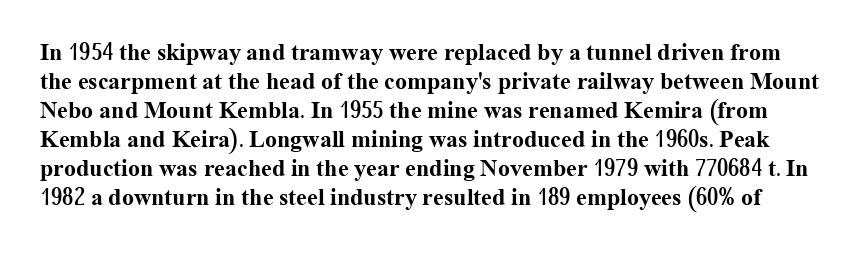
{"italic": "no", "bold": "yes", "underline": "no", "line_spacing_ratio": 1.21, "letter_spacing": "normal", "letter_spacing_em": 0.0, "glyph_px": 24}
